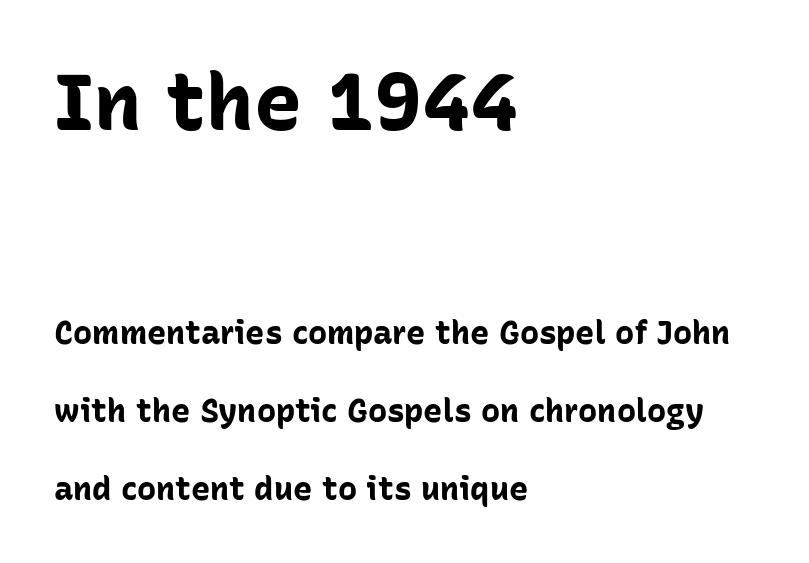
{"serif": "no", "italic": "no", "bold": "yes", "weight": "bold", "width": "normal", "stroke_contrast": "low", "x_height": "medium", "monospaced": "no", "underline": "no", "align": "left", "line_spacing": "loose", "line_spacing_ratio": 2.44, "letter_spacing": "normal", "letter_spacing_em": 0.0, "larger_block": "first", "size_ratio": 2.5, "glyph_px": 80}
